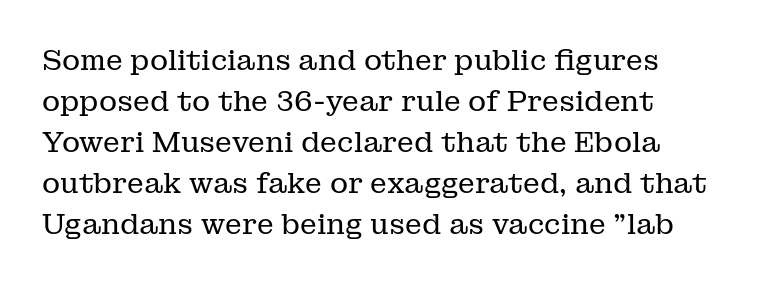
Upright lettering throughout. Reading down the block, your eye returns to a fixed left position each line. The vertical gap from one line to the next is medium. Between one letter and the next there's only the usual sliver of space. Note: serifs present on the glyphs.
